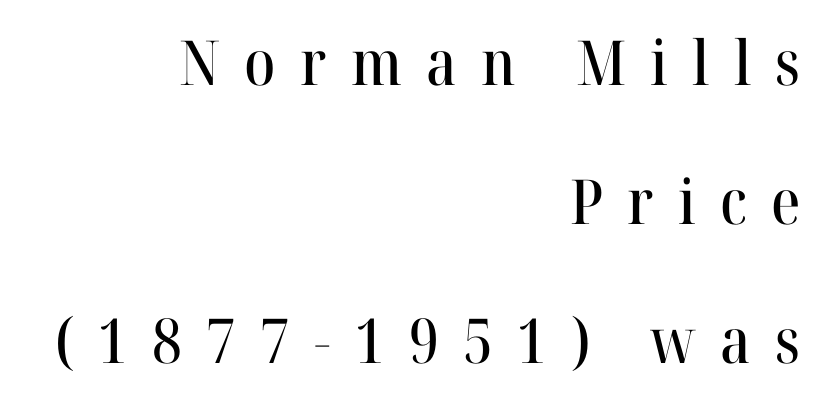
Typeset ragged left — the right edge is the straight one. The gap between lines stays unmarked. Is this a fixed-width face? No — the glyphs have proportional, varying widths. No italicization has been applied; the sample stays upright.
